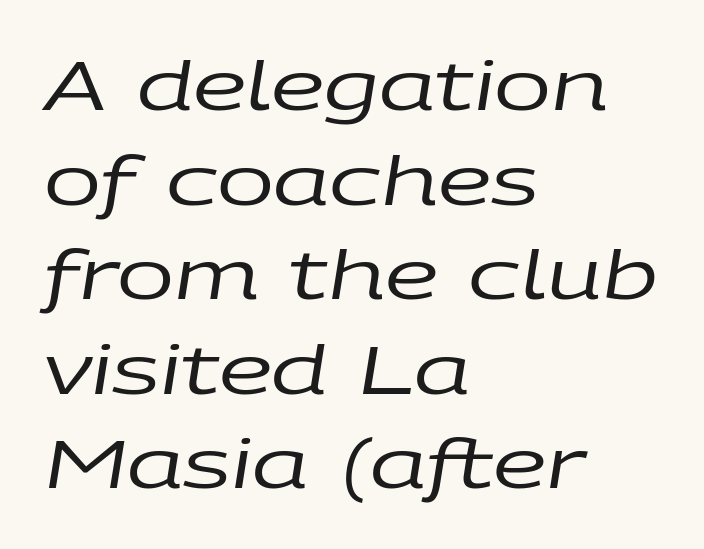
The font sits on the lighter half of the weight spectrum, regular included. Proportional: the letters do not fall into vertical columns. Yep, that's italic — everything's leaning. Horizontally, the lines are justified to the leading edge only.
